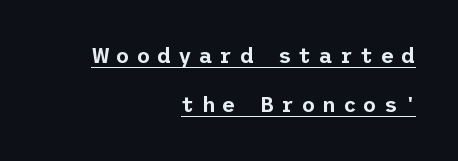
Q: Is the text italic (slanted)? A: No, it is upright.
Q: Is the text underlined? A: Yes.
Q: How is the paragraph aligned? A: Right-aligned.
Q: Is the spacing between letters normal or unusually wide? A: Unusually wide.
Q: Is the spacing between lines tight, normal or loose? A: Loose.
